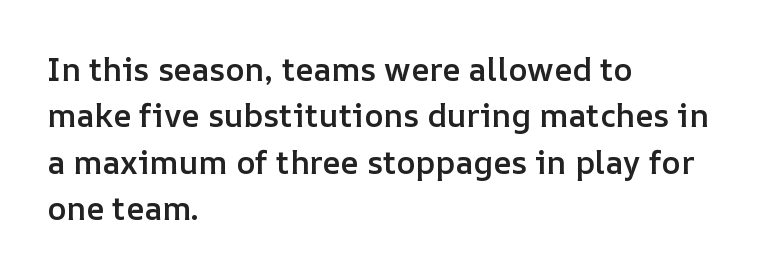
{"italic": "no", "bold": "semi", "weight": "semibold", "width": "normal", "stroke_contrast": "low", "x_height": "medium", "monospaced": "no", "underline": "no", "align": "left", "line_spacing": "normal", "line_spacing_ratio": 1.45, "letter_spacing": "normal", "letter_spacing_em": 0.0, "glyph_px": 32}
